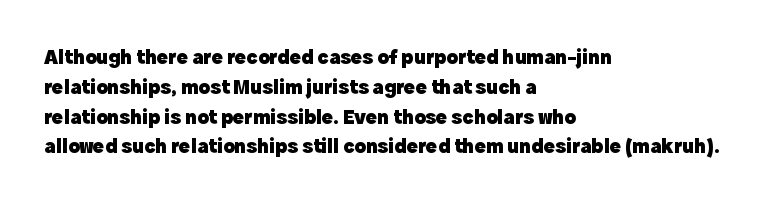
The image shows 21 px bold type, upright; set left-aligned, normal line spacing (1.42x), normal letter spacing, not underlined.
